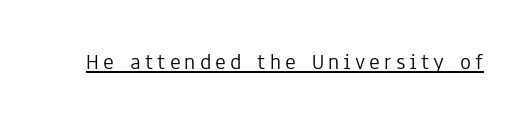
Q: Is the text bold? A: No.
Q: Is the text italic (slanted)? A: No, it is upright.
Q: Is the text underlined? A: Yes.
